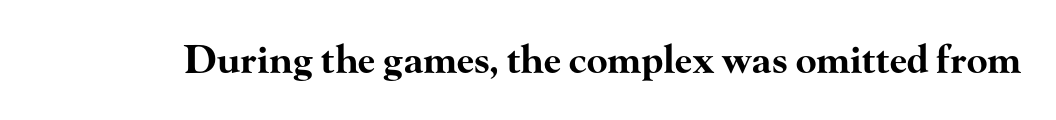
This sample uses a serif face. Varying glyph widths throughout — classic text-font behaviour. The line texture is even and compact thanks to regular tracking. Unlike italic type, these characters show no tilt at all. Anything drawn beneath the words? Only blank space. This is heavy type, rendered in bold.
